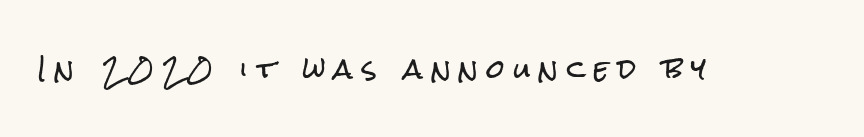
The image shows 26 px text type, upright; set unusually wide letter spacing (+0.33 em), not underlined.
